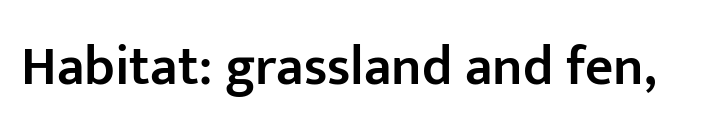
Q: Is the text bold? A: Semi-bold.
Q: Is the text italic (slanted)? A: No, it is upright.
Q: Is the typeface a serif or a sans-serif typeface? A: Sans-serif.
Q: Is the text underlined? A: No.
Q: Is the spacing between letters normal or unusually wide? A: Normal.
Q: Width (condensed, normal, or wide)? A: Normal.
Q: Stroke contrast? A: Low.
Q: x-height? A: Medium.
Q: Monospaced? A: No.
